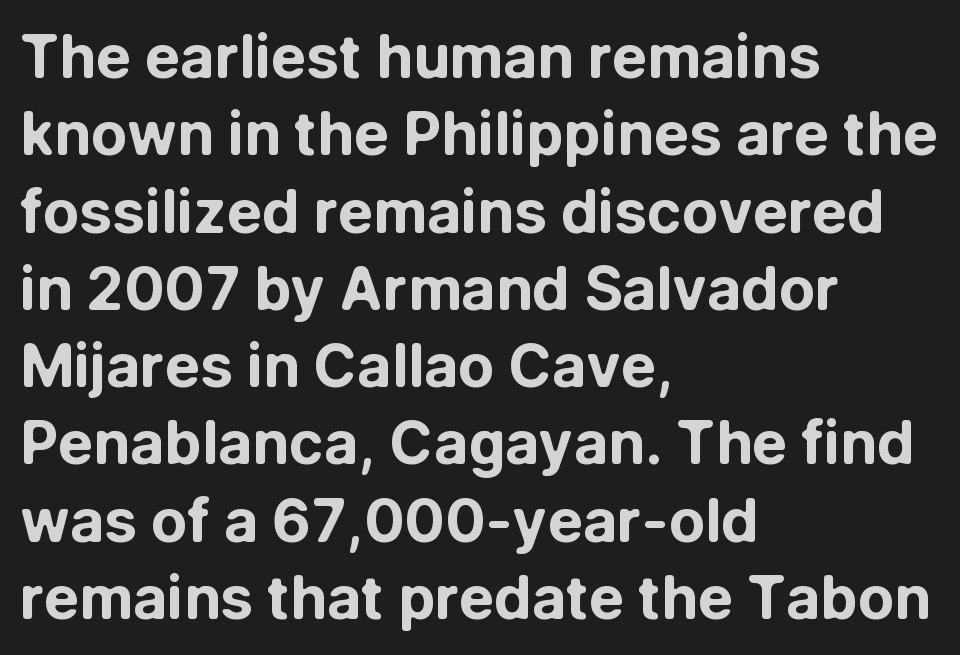
{"serif": "no", "italic": "no", "bold": "yes", "weight": "bold", "width": "normal", "stroke_contrast": "low", "x_height": "medium", "monospaced": "no", "underline": "no", "align": "left", "line_spacing": "normal", "line_spacing_ratio": 1.31, "letter_spacing": "normal", "letter_spacing_em": 0.0, "glyph_px": 59}
